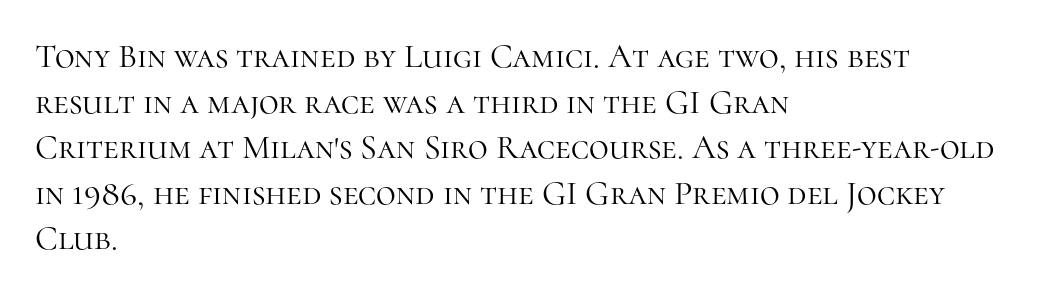
Q: Is the text bold? A: No.
Q: Is the text italic (slanted)? A: No, it is upright.
Q: Is the typeface a serif or a sans-serif typeface? A: Serif.
Q: Is the text underlined? A: No.
Q: How is the paragraph aligned? A: Left-aligned.
Q: Is the spacing between letters normal or unusually wide? A: Normal.
Q: Is the spacing between lines tight, normal or loose? A: Normal.
Q: Width (condensed, normal, or wide)? A: Normal.
Q: Stroke contrast? A: High.
Q: x-height? A: Medium.
Q: Monospaced? A: No.
